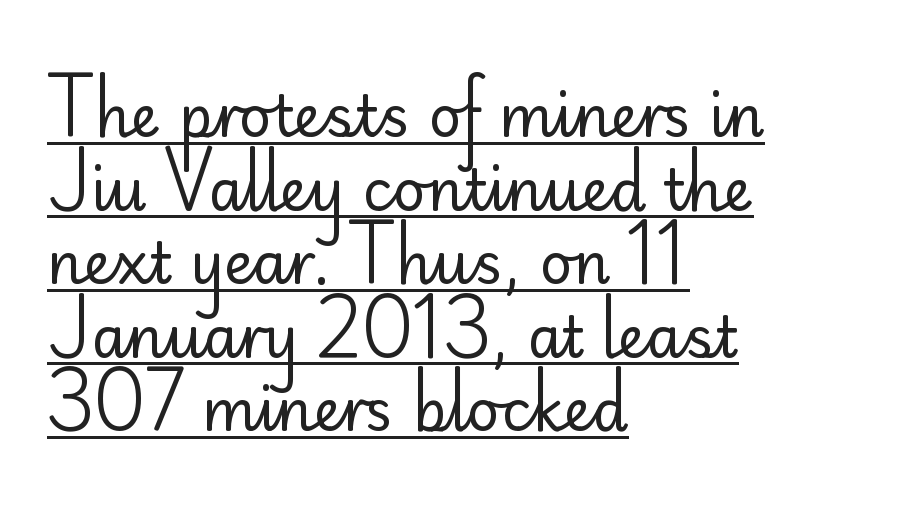
{"serif": "no", "italic": "no", "bold": "no", "weight": "regular", "width": "normal", "stroke_contrast": "low", "x_height": "small", "monospaced": "no", "underline": "yes", "align": "left", "line_spacing": "normal", "line_spacing_ratio": 1.29, "letter_spacing": "normal", "letter_spacing_em": 0.0, "glyph_px": 57}
